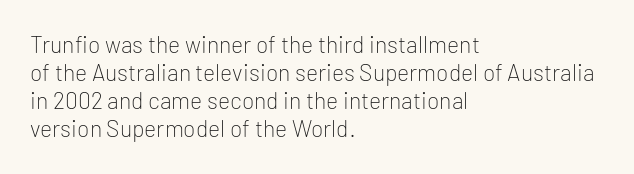
Every stem runs plumb, perpendicular to the baseline. Layout note: lines flush left. Decoration check: the copy has no underline. Short note: letters normally spaced.
